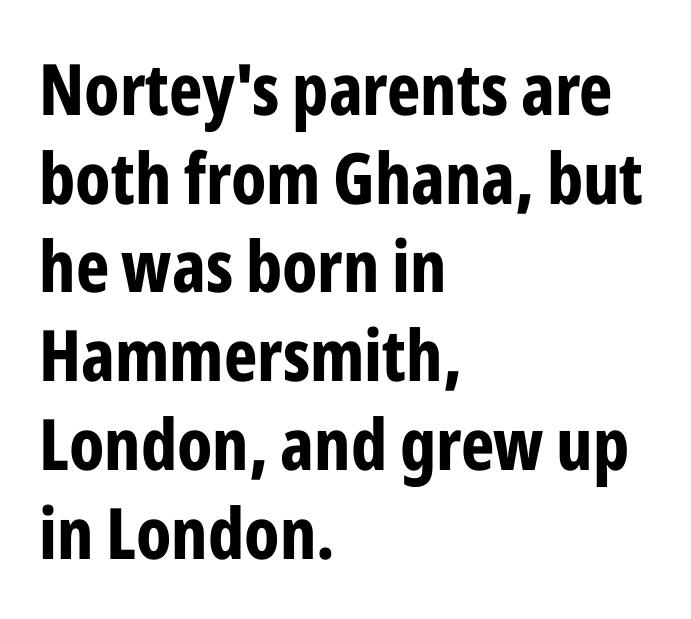
{"serif": "no", "italic": "no", "bold": "yes", "weight": "bold", "width": "condensed", "stroke_contrast": "low", "x_height": "medium", "monospaced": "no", "underline": "no", "align": "left", "line_spacing": "normal", "line_spacing_ratio": 1.25, "letter_spacing": "normal", "letter_spacing_em": 0.0, "glyph_px": 71}
